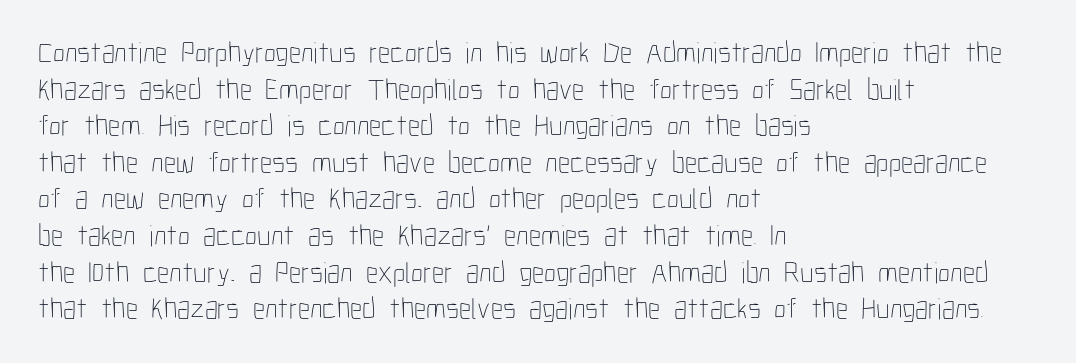
The image shows 30 px thin, condensed type, upright; set left-aligned, line spacing 1.22x, normal letter spacing, not underlined; low stroke contrast and a medium x-height.
